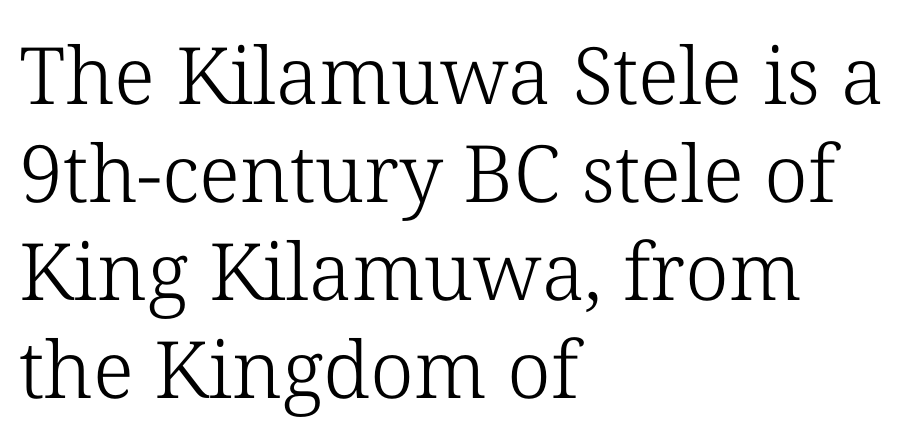
The image shows 79 px light serif type, upright; set left-aligned, line spacing 1.24x, normal letter spacing, not underlined; low stroke contrast and a medium x-height.
